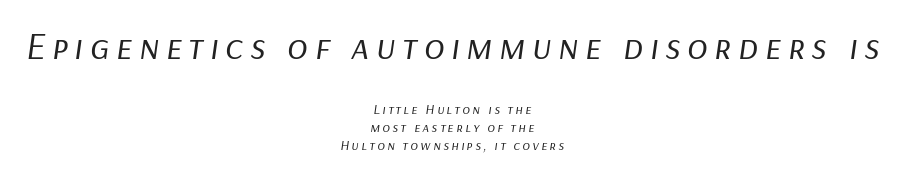
Do the characters align in a grid? No, the font is proportional. Underline: absent. Regular leading. Top chunk: large. Bottom chunk: small. There's an unmistakable incline to the writing here.
